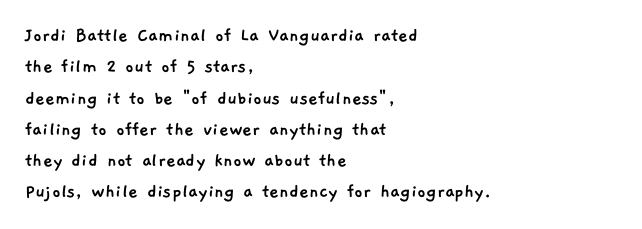
Q: Is the text underlined? A: No.
Q: How is the paragraph aligned? A: Left-aligned.
Q: Is the spacing between letters normal or unusually wide? A: Normal.
Q: Is the spacing between lines tight, normal or loose? A: Normal.
